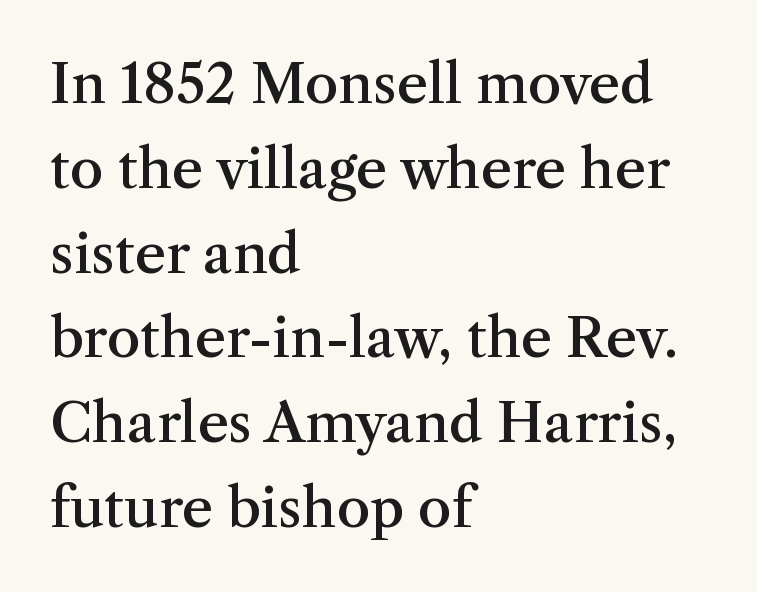
Honestly, the row spacing looks completely unremarkable. Is this a fixed-width face? No — the glyphs have proportional, varying widths. Typographically, this falls in the serif category. The type is set solid horizontally, with unmodified tracking.
